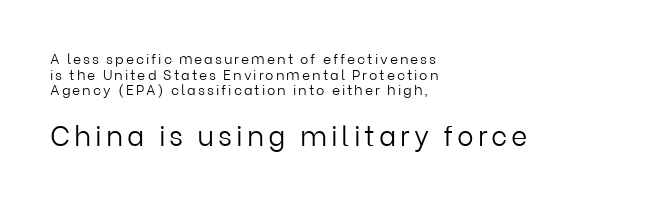
Rows of type sit shoulder to shoulder in the vertical direction. Regarding serifs, this sample does without them. The foot of each line stays bare and open. These lines stack with their left ends in a neat column.
